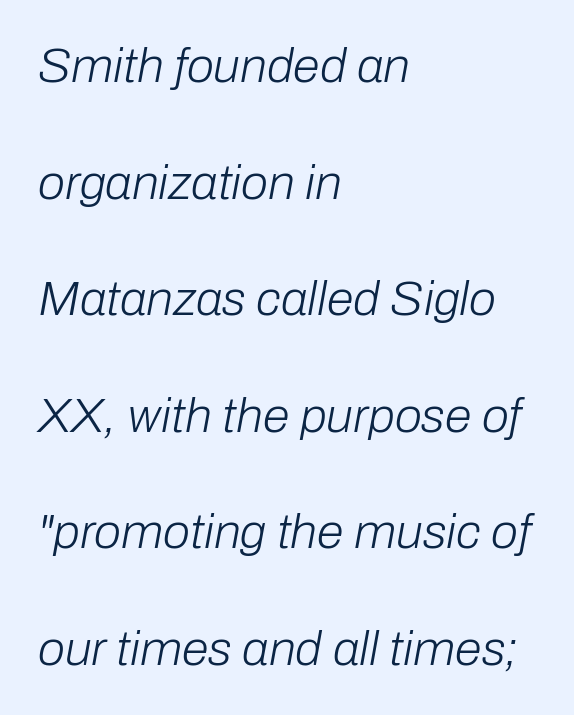
The image shows 49 px light type, italic (leaning right); set left-aligned, loose line spacing (2.38x), normal letter spacing, not underlined; low stroke contrast and a medium x-height.
